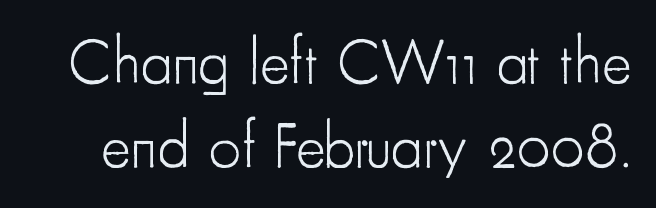
{"serif": "no", "italic": "no", "bold": "no", "weight": "light", "width": "condensed", "stroke_contrast": "low", "x_height": "small", "monospaced": "no", "underline": "no", "line_spacing": "normal", "line_spacing_ratio": 1.33, "letter_spacing": "normal", "letter_spacing_em": 0.0, "glyph_px": 63}
